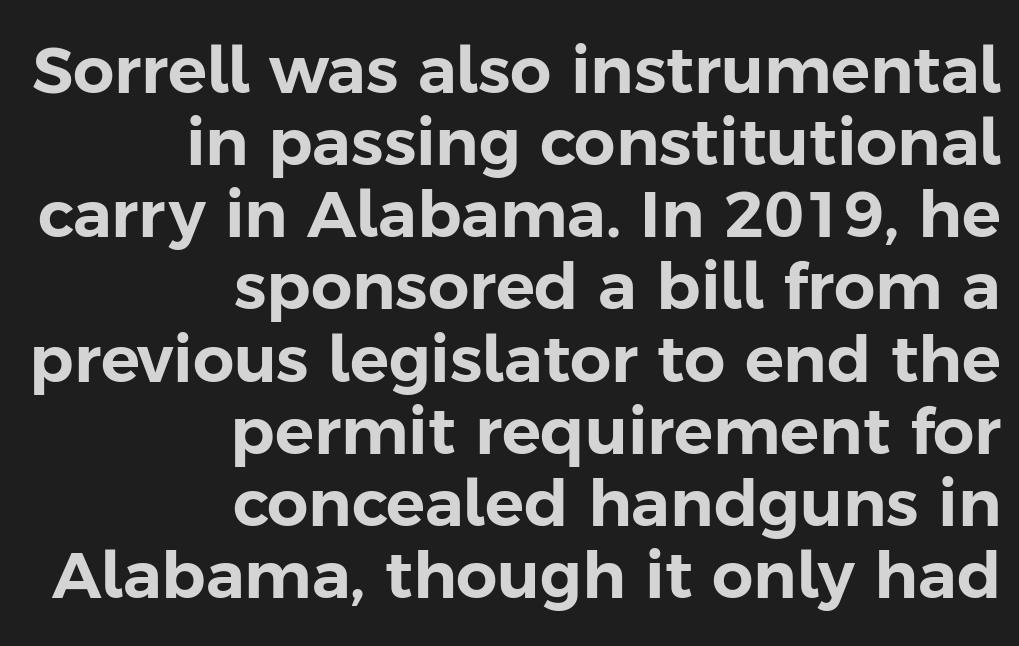
{"serif": "no", "italic": "no", "width": "normal", "stroke_contrast": "low", "x_height": "medium", "monospaced": "no", "underline": "no", "align": "right", "line_spacing": "tight", "line_spacing_ratio": 1.11, "letter_spacing": "normal", "letter_spacing_em": 0.0, "glyph_px": 65}
